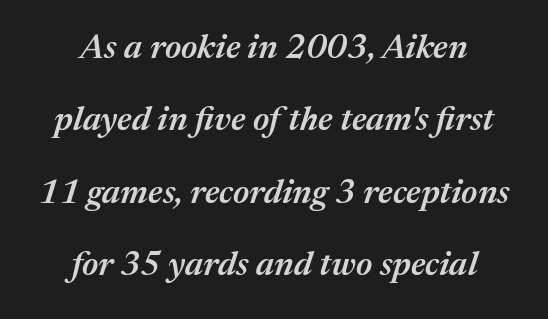
Q: Is the text bold? A: Semi-bold.
Q: Is the text italic (slanted)? A: Yes, it leans right by about 17 degrees.
Q: Is the text underlined? A: No.
Q: How is the paragraph aligned? A: Centered.
Q: Is the spacing between letters normal or unusually wide? A: Normal.
Q: Is the spacing between lines tight, normal or loose? A: Loose.
Q: Width (condensed, normal, or wide)? A: Normal.
Q: Stroke contrast? A: Medium.
Q: x-height? A: Medium.
Q: Monospaced? A: No.
